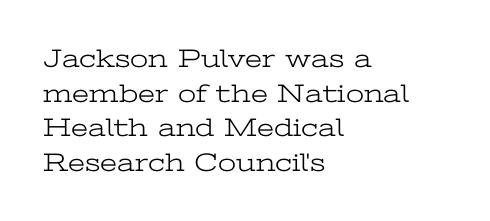
No chunkiness to these letters — they're not bold. A classic flush-left, rag-right setting is used for this passage. One glance says typical: line gaps are just what's usual. The letters sit at their default tracking, neither squeezed nor spread.
